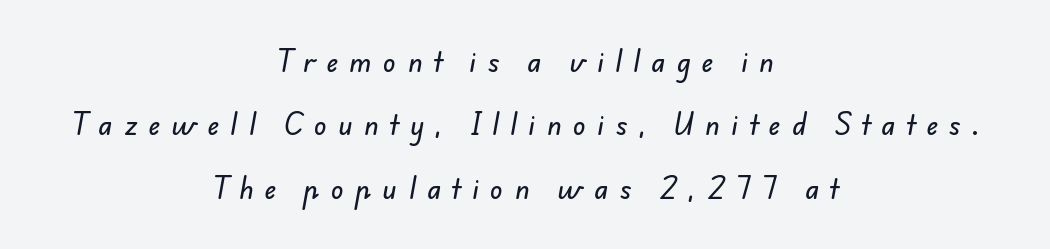
The image shows 26 px text type; set centered, loose line spacing (2.44x), unusually wide letter spacing (+0.44 em), not underlined.
